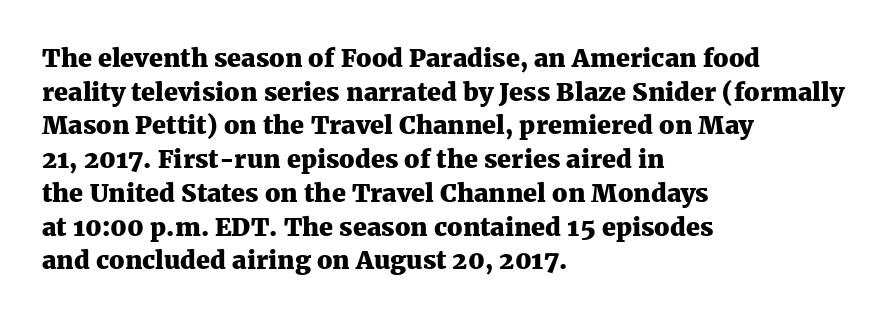
{"italic": "no", "bold": "yes", "underline": "no", "align": "left", "line_spacing": "normal", "line_spacing_ratio": 1.35, "letter_spacing": "normal", "letter_spacing_em": 0.0, "glyph_px": 25}
